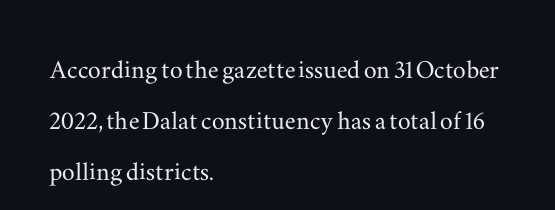
{"serif": "yes", "italic": "no", "width": "wide", "stroke_contrast": "medium", "x_height": "small", "monospaced": "no", "underline": "no", "align": "left", "line_spacing": "normal", "line_spacing_ratio": 1.6, "letter_spacing": "normal", "letter_spacing_em": 0.0, "glyph_px": 32}
